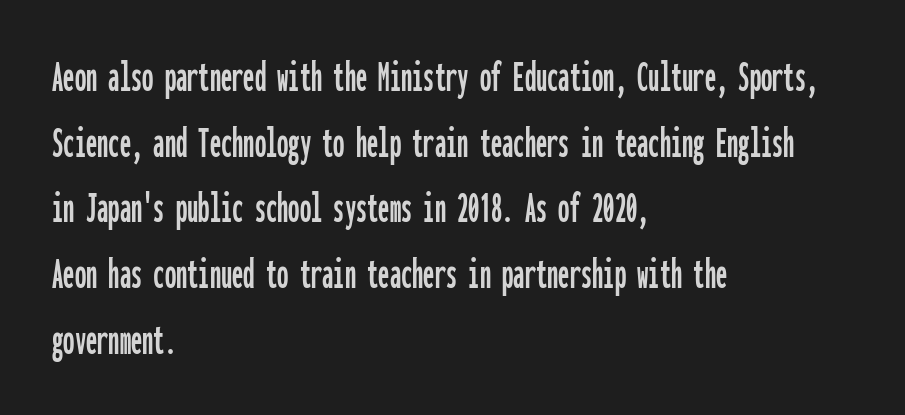
{"serif": "no", "italic": "no", "width": "condensed", "stroke_contrast": "low", "x_height": "medium", "monospaced": "yes", "underline": "no", "align": "left", "line_spacing": "normal", "line_spacing_ratio": 1.46, "letter_spacing": "normal", "letter_spacing_em": 0.0, "glyph_px": 45}
